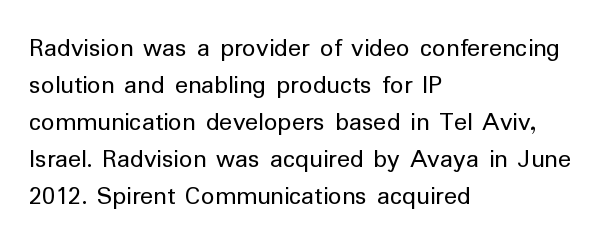
{"italic": "no", "bold": "no", "underline": "no", "align": "left", "line_spacing": "normal", "line_spacing_ratio": 1.37, "letter_spacing": "normal", "letter_spacing_em": 0.0, "glyph_px": 27}
